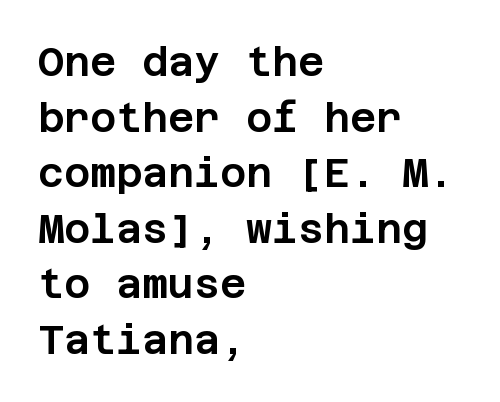
{"serif": "no", "italic": "no", "width": "normal", "stroke_contrast": "low", "x_height": "large", "underline": "no", "align": "left", "line_spacing": "normal", "line_spacing_ratio": 1.39, "letter_spacing": "normal", "letter_spacing_em": 0.0, "glyph_px": 40}
